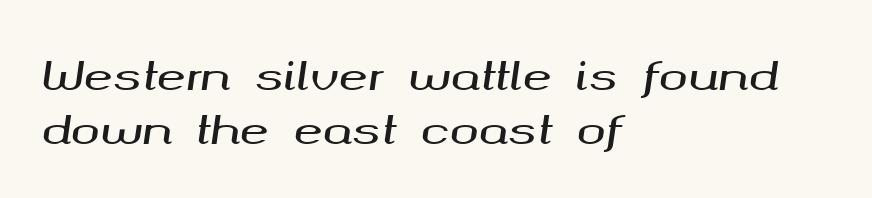
The image shows 39 px wide type, italic (leaning right); set left-aligned, normal line spacing (1.39x), normal letter spacing, not underlined; medium stroke contrast and a medium x-height.
